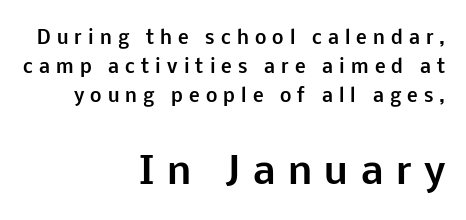
{"serif": "no", "italic": "no", "bold": "yes", "weight": "bold", "width": "normal", "stroke_contrast": "low", "x_height": "medium", "monospaced": "no", "underline": "no", "align": "right", "line_spacing": "normal", "line_spacing_ratio": 1.62, "letter_spacing": "wide", "letter_spacing_em": 0.34, "larger_block": "second", "size_ratio": 2.06, "glyph_px": 37}
